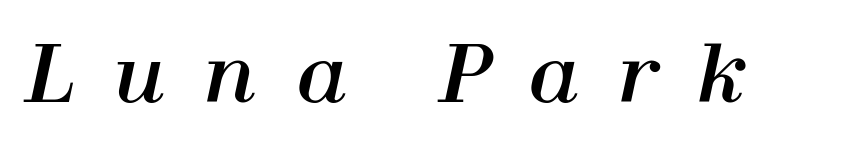
{"italic": "yes", "lean": "right", "slant_degrees": 12, "width": "normal", "stroke_contrast": "high", "x_height": "medium", "monospaced": "no", "underline": "no", "letter_spacing": "wide", "letter_spacing_em": 0.49, "glyph_px": 78}
